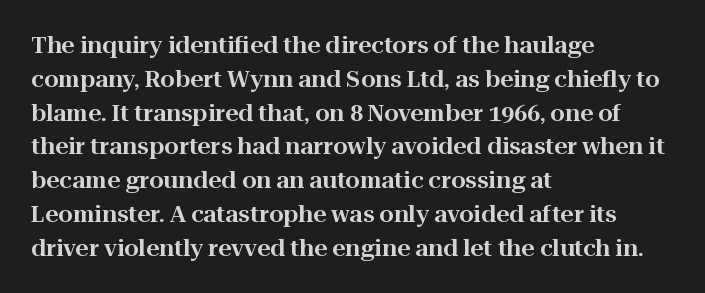
{"italic": "no", "underline": "no", "align": "left", "line_spacing": "normal", "line_spacing_ratio": 1.47, "letter_spacing": "normal", "letter_spacing_em": 0.0, "glyph_px": 23}
